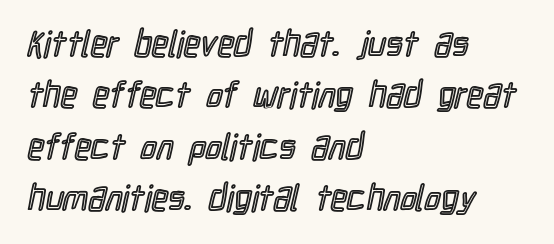
The image shows 36 px condensed type; set left-aligned, normal line spacing (1.43x), normal letter spacing, not underlined; a medium x-height.
